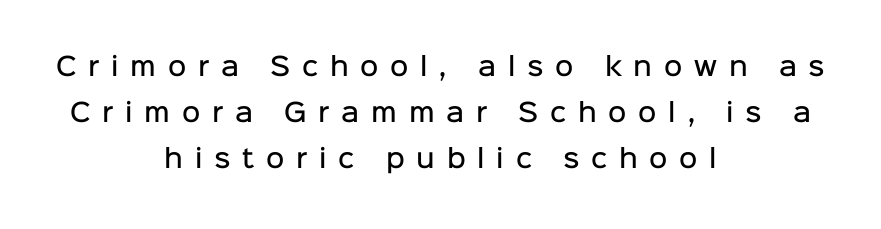
{"italic": "no", "bold": "semi", "underline": "no", "align": "center", "line_spacing_ratio": 1.85, "letter_spacing": "wide", "letter_spacing_em": 0.47, "glyph_px": 25}
